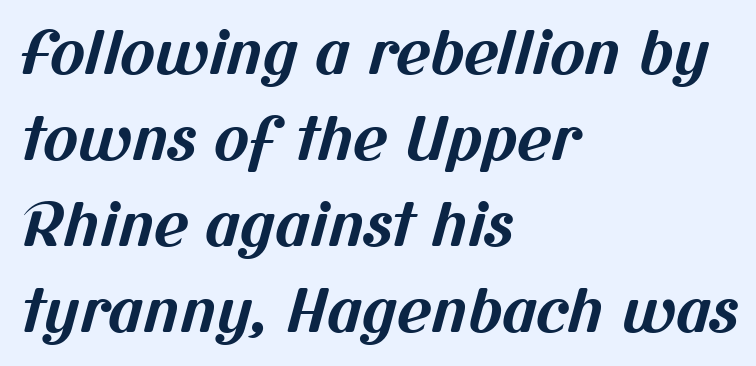
{"serif": "no", "bold": "yes", "weight": "bold", "width": "normal", "stroke_contrast": "medium", "x_height": "medium", "monospaced": "no", "underline": "no", "align": "left", "line_spacing": "normal", "line_spacing_ratio": 1.46, "letter_spacing": "normal", "letter_spacing_em": 0.0, "glyph_px": 59}
